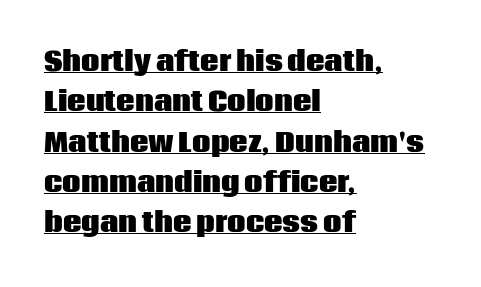
The image shows 26 px bold type, upright; set left-aligned, normal line spacing (1.55x), normal letter spacing, underlined.
